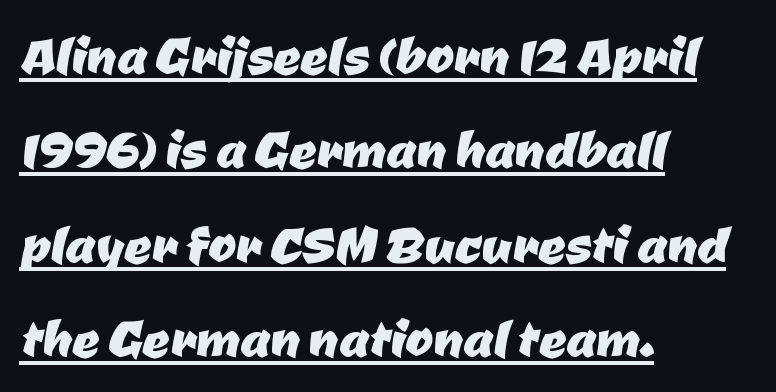
No feet cap the strokes, marking this as sans-serif type. You could call the tracking neutral — neither tight nor loose. Is this a fixed-width face? No — the glyphs have proportional, varying widths. How would I describe the line gaps? Plain and ordinary. A baseline rule has been typeset under these characters. Line beginnings align vertically; line endings do not.
